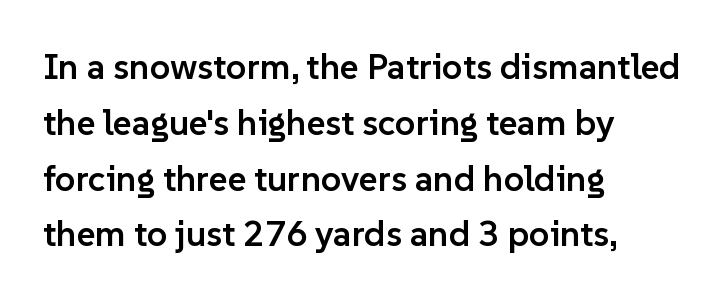
Q: Is the text bold? A: Semi-bold.
Q: Is the text italic (slanted)? A: No, it is upright.
Q: Is the typeface a serif or a sans-serif typeface? A: Sans-serif.
Q: Is the text underlined? A: No.
Q: How is the paragraph aligned? A: Left-aligned.
Q: Is the spacing between letters normal or unusually wide? A: Normal.
Q: Is the spacing between lines tight, normal or loose? A: Normal.
Q: Width (condensed, normal, or wide)? A: Normal.
Q: Stroke contrast? A: Low.
Q: x-height? A: Medium.
Q: Monospaced? A: No.
